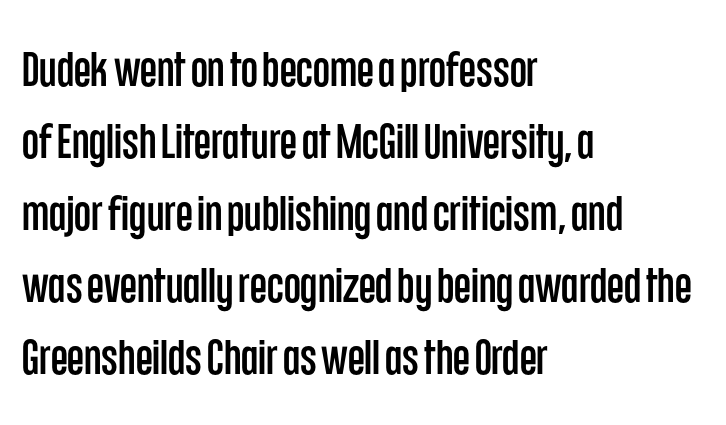
The type sits square on the baseline with zero lean. Each row of text sits above clean, open space. In CSS terms this would be text-align: left. Is the letter spacing exaggerated? No — it looks like the ordinary default.
